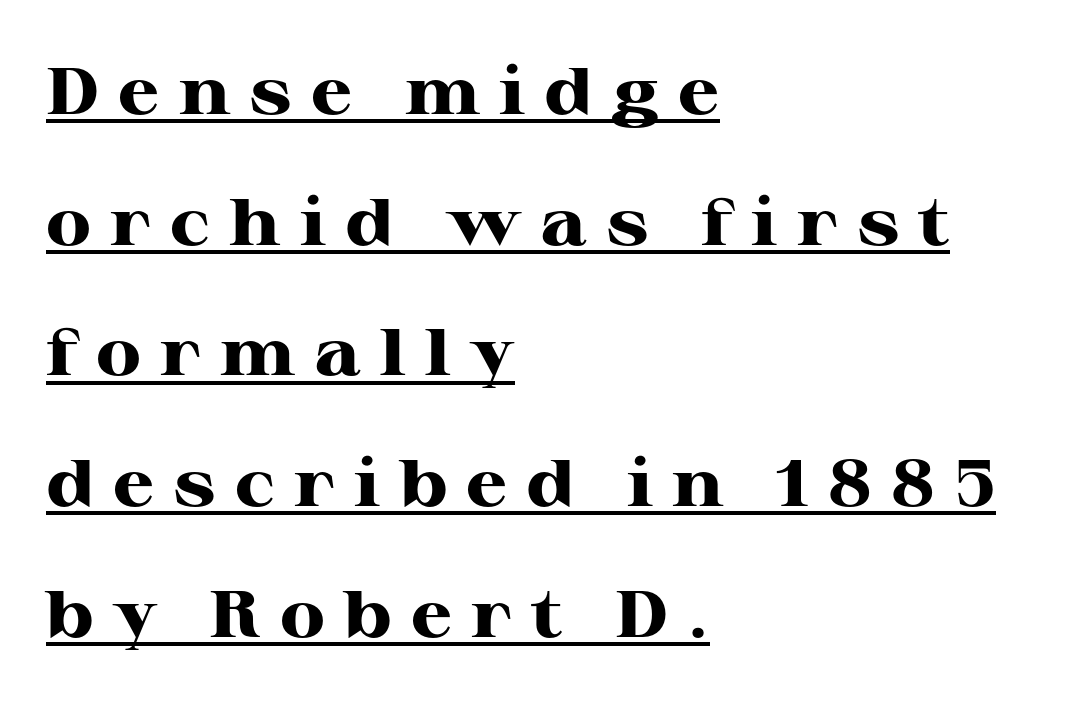
Q: Is the text bold? A: Yes.
Q: Is the text italic (slanted)? A: No, it is upright.
Q: Is the typeface a serif or a sans-serif typeface? A: Serif.
Q: Is the text underlined? A: Yes.
Q: How is the paragraph aligned? A: Left-aligned.
Q: Is the spacing between letters normal or unusually wide? A: Unusually wide.
Q: Is the spacing between lines tight, normal or loose? A: Loose.
Q: Width (condensed, normal, or wide)? A: Wide.
Q: Stroke contrast? A: High.
Q: x-height? A: Medium.
Q: Monospaced? A: No.
